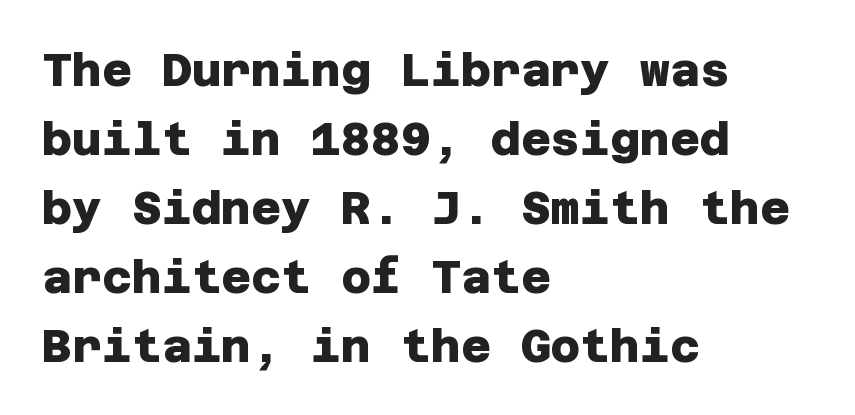
The image shows 46 px heavy sans-serif type; set left-aligned, normal line spacing (1.5x), normal letter spacing, not underlined; low stroke contrast and a large x-height.
